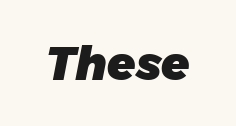
Looks like regular typesetting: each glyph gets only the width it needs. The letters carry no serifs — their stems end cleanly without finishing strokes. Does the weight exceed regular? Yes, all the way to bold. A typesetter would call this zero additional tracking.
